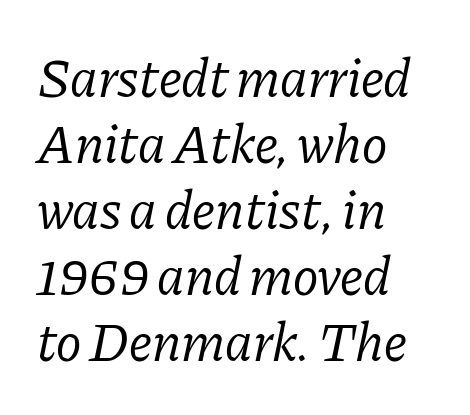
{"serif": "yes", "italic": "yes", "lean": "right", "slant_degrees": 11, "bold": "no", "weight": "regular", "width": "normal", "stroke_contrast": "low", "x_height": "medium", "monospaced": "no", "underline": "no", "align": "left", "line_spacing_ratio": 1.22, "letter_spacing": "normal", "letter_spacing_em": 0.0, "glyph_px": 54}
